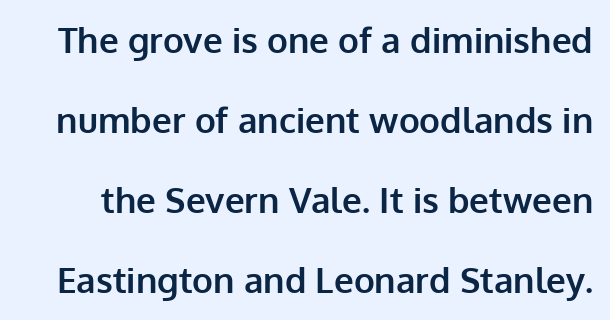
{"serif": "no", "italic": "no", "bold": "yes", "weight": "bold", "width": "normal", "stroke_contrast": "low", "x_height": "medium", "monospaced": "no", "underline": "no", "line_spacing": "loose", "line_spacing_ratio": 2.29, "letter_spacing": "normal", "letter_spacing_em": 0.0, "glyph_px": 35}
